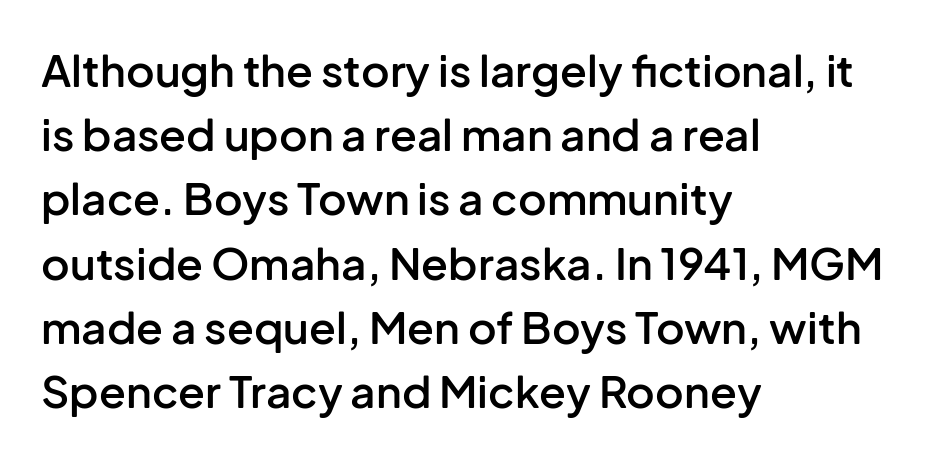
Here the designer chose a conventional face with non-uniform glyph widths. A typesetter would mark this as roman, not italic. The words here are not underlined. Weight check: semibold — heavier than regular, not quite bold. Words appear dense and cohesive because spacing is normal. Compared with typical paragraphs, the rows here are spaced about the same.
